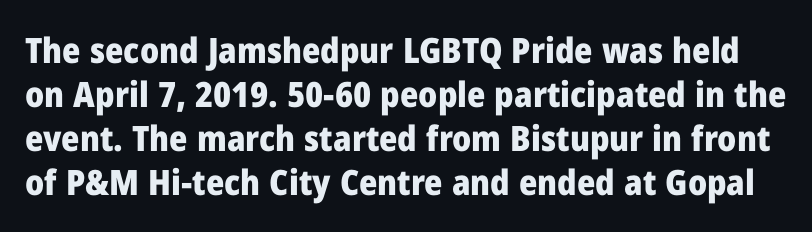
Q: Is the text bold? A: Yes.
Q: Is the text italic (slanted)? A: No, it is upright.
Q: Is the typeface a serif or a sans-serif typeface? A: Sans-serif.
Q: Is the text underlined? A: No.
Q: Is the spacing between letters normal or unusually wide? A: Normal.
Q: Is the spacing between lines tight, normal or loose? A: Normal.
Q: Width (condensed, normal, or wide)? A: Normal.
Q: Stroke contrast? A: Low.
Q: x-height? A: Medium.
Q: Monospaced? A: No.
